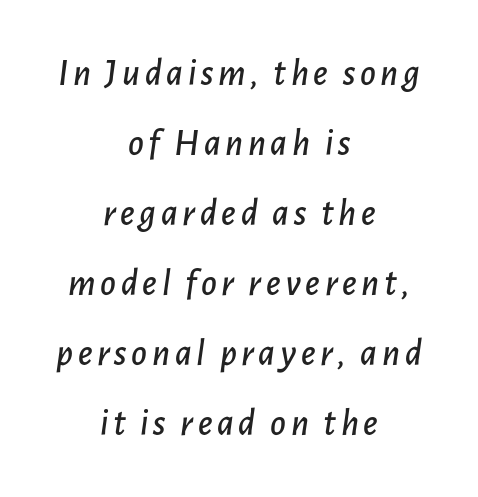
The image shows 38 px text type, italic (leaning right); set centered, line spacing 1.84x, not underlined; low stroke contrast and a medium x-height.
